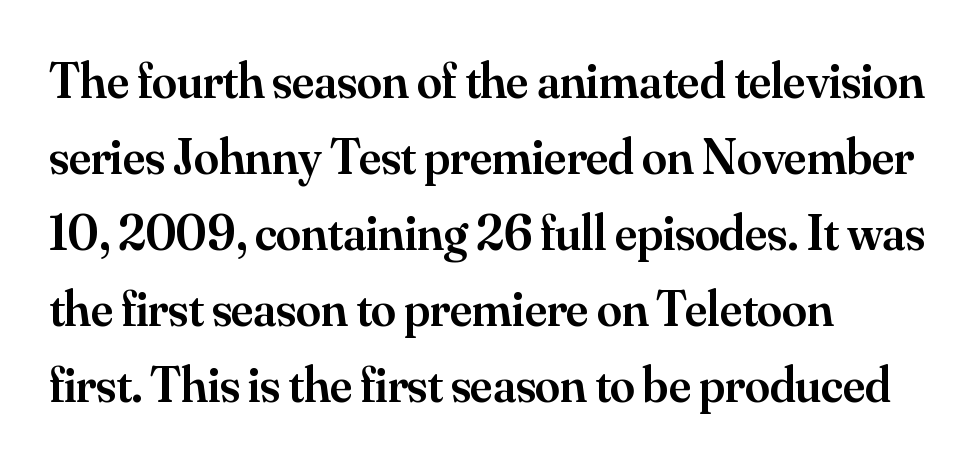
{"serif": "yes", "italic": "no", "bold": "semi", "weight": "semibold", "width": "normal", "stroke_contrast": "medium", "x_height": "small", "monospaced": "no", "underline": "no", "align": "left", "line_spacing": "normal", "line_spacing_ratio": 1.52, "letter_spacing": "normal", "letter_spacing_em": 0.0, "glyph_px": 50}
